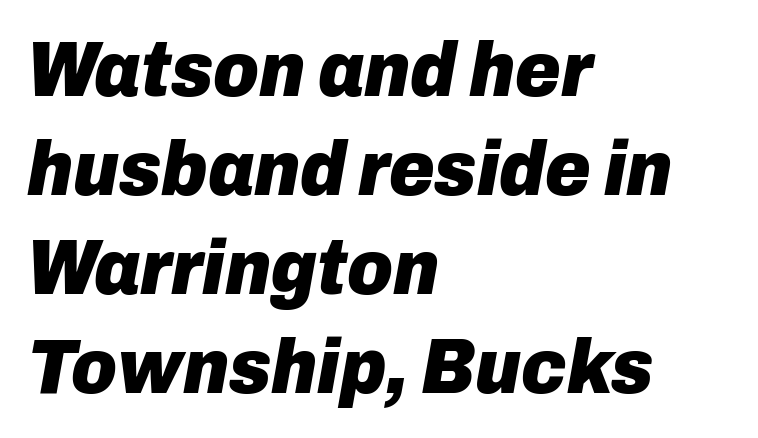
The image shows 78 px heavy type, italic (leaning right); set left-aligned, normal line spacing (1.27x), normal letter spacing, not underlined; low stroke contrast and a medium x-height.
